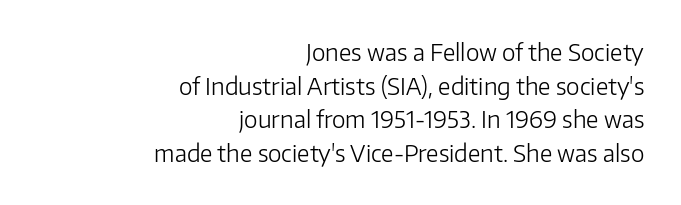
Q: Is the text bold? A: No.
Q: Is the text italic (slanted)? A: No, it is upright.
Q: Is the text underlined? A: No.
Q: How is the paragraph aligned? A: Right-aligned.
Q: Is the spacing between letters normal or unusually wide? A: Normal.
Q: Is the spacing between lines tight, normal or loose? A: Normal.
